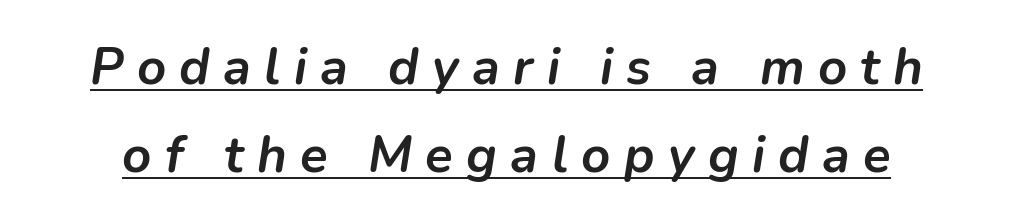
Q: Is the text bold? A: Yes.
Q: Is the text italic (slanted)? A: Yes, it leans right by about 9 degrees.
Q: Is the text underlined? A: Yes.
Q: Is the spacing between letters normal or unusually wide? A: Unusually wide.
Q: Width (condensed, normal, or wide)? A: Normal.
Q: Stroke contrast? A: Low.
Q: x-height? A: Medium.
Q: Monospaced? A: No.
